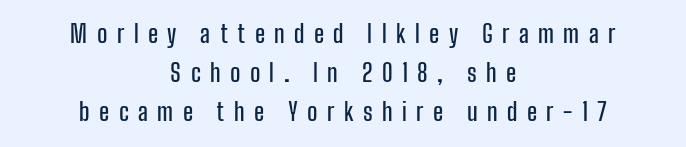
In CSS terms this would be text-align: center. Vertically, the passage feels balanced, rows spaced as you'd expect. Tracking value appears strongly positive — letters spread wide. Underline: absent. It's the straight-up-and-down kind of type.
